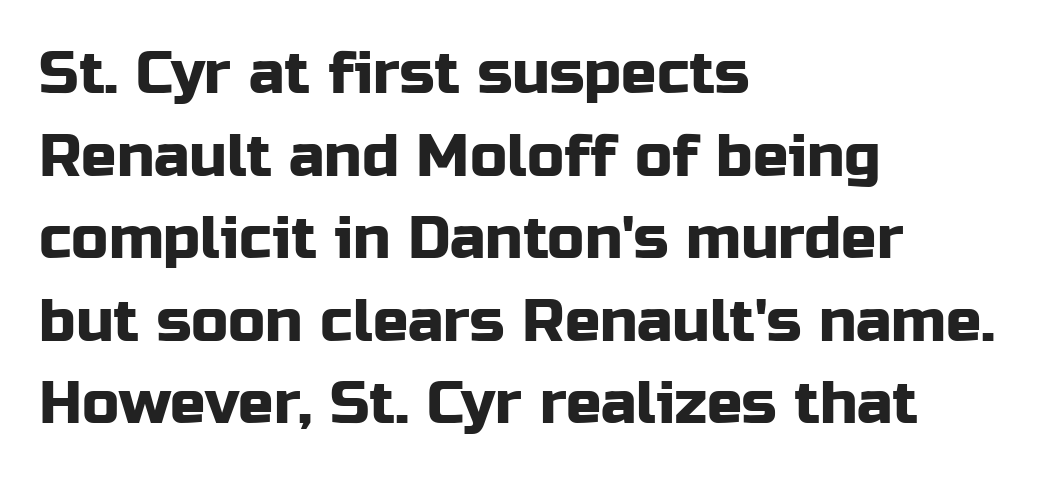
The image shows 59 px sans-serif type, upright; set left-aligned, normal line spacing (1.4x), normal letter spacing, not underlined; low stroke contrast and a medium x-height.
